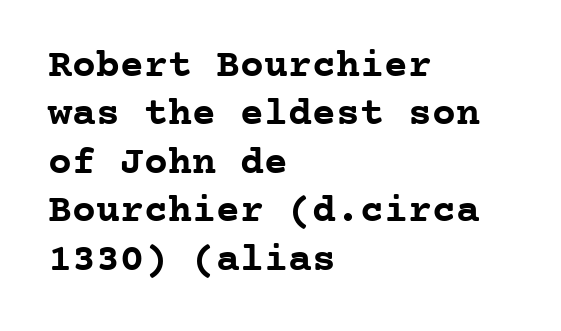
{"serif": "yes", "italic": "no", "bold": "yes", "weight": "semibold", "width": "normal", "stroke_contrast": "low", "x_height": "medium", "monospaced": "yes", "underline": "no", "align": "left", "line_spacing_ratio": 1.21, "letter_spacing": "normal", "letter_spacing_em": 0.0, "glyph_px": 40}
